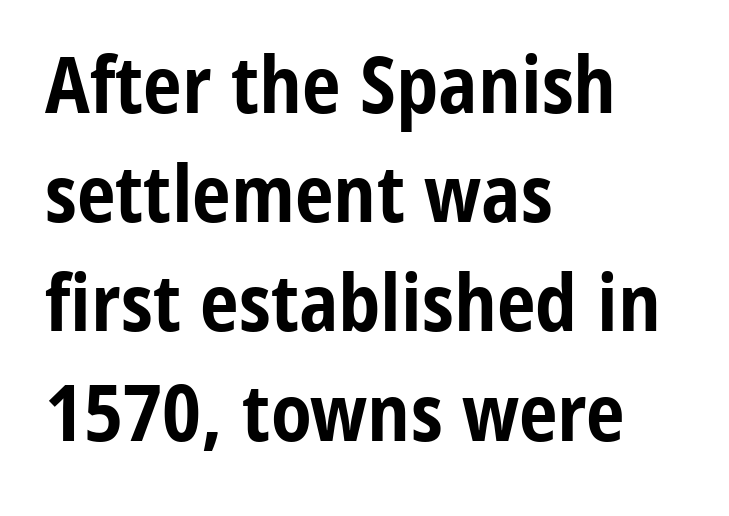
This sample keeps an unexceptional amount of space between lines. Line beginnings align vertically; line endings do not. Upright lettering throughout. What weight is shown? A full bold with thick strokes.
